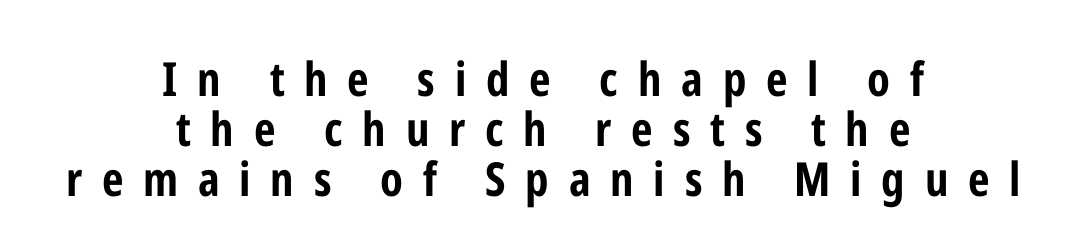
Weight: bold. Bare-footed words on every line. This sample is center-justified, so both line endings float freely. Here the glyphs are tracked loosely, breaking word shapes into spaced letters. Posture: vertical. Does the leading feel generous? Not at all — it's pinched.
